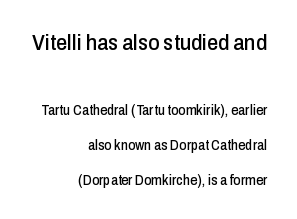
The passage shown stacks its lines with a broad gap. The first block has been scaled up relative to the second. Beneath every word, the page is bare. How are the letters spaced? Ordinarily, with no added tracking. Does the copy run flush right? Yes — the right margin is perfectly even. Posture: vertical.
